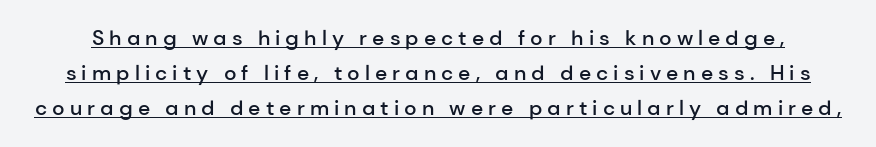
The image shows 21 px text type, upright; set normal line spacing (1.67x), unusually wide letter spacing (+0.24 em), underlined.
